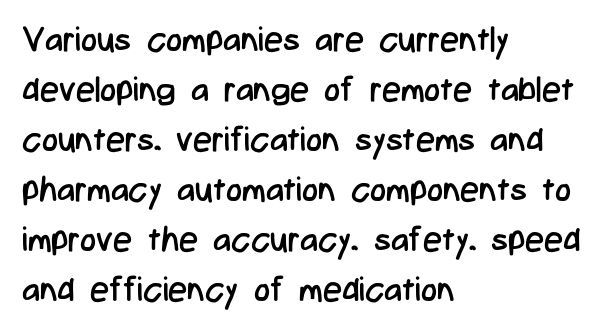
Q: Is the text bold? A: No.
Q: Is the text italic (slanted)? A: No, it is upright.
Q: Is the typeface a serif or a sans-serif typeface? A: Sans-serif.
Q: Is the text underlined? A: No.
Q: How is the paragraph aligned? A: Left-aligned.
Q: Is the spacing between letters normal or unusually wide? A: Normal.
Q: Is the spacing between lines tight, normal or loose? A: Normal.
Q: Width (condensed, normal, or wide)? A: Condensed.
Q: Stroke contrast? A: Low.
Q: x-height? A: Medium.
Q: Monospaced? A: No.
